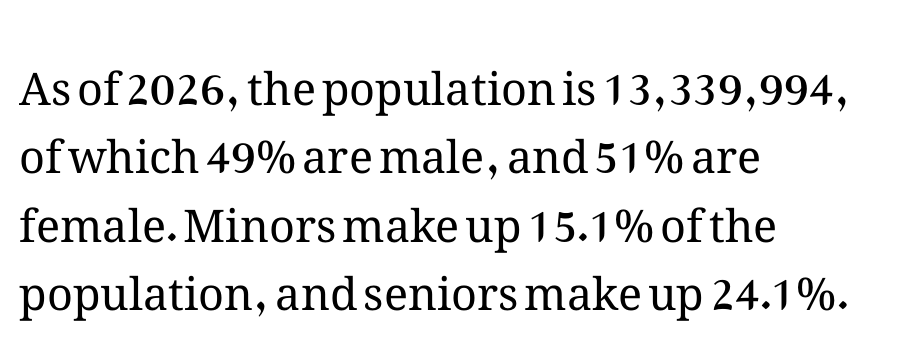
Q: Is the text bold? A: No.
Q: Is the text italic (slanted)? A: No, it is upright.
Q: Is the text underlined? A: No.
Q: How is the paragraph aligned? A: Left-aligned.
Q: Is the spacing between letters normal or unusually wide? A: Normal.
Q: Is the spacing between lines tight, normal or loose? A: Normal.
Q: Width (condensed, normal, or wide)? A: Normal.
Q: Stroke contrast? A: Medium.
Q: x-height? A: Medium.
Q: Monospaced? A: No.
